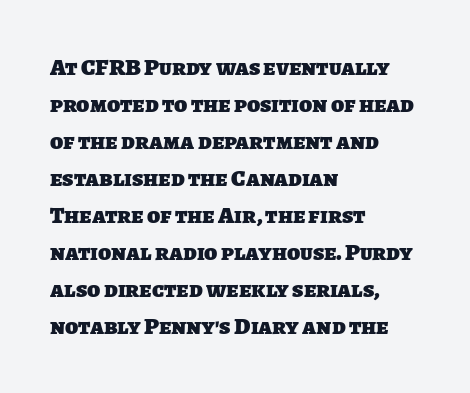
Q: Is the text bold? A: Yes.
Q: Is the text underlined? A: No.
Q: How is the paragraph aligned? A: Left-aligned.
Q: Is the spacing between letters normal or unusually wide? A: Normal.
Q: Is the spacing between lines tight, normal or loose? A: Normal.
